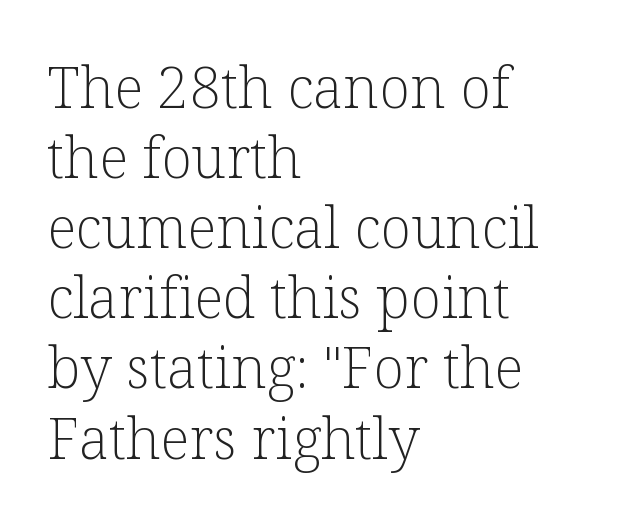
Think of a printed novel: that variable character pitch is what you see here. The characters display serif detailing at their extremities. Quick note: underline off. No extra ink here — the face is not bold.
